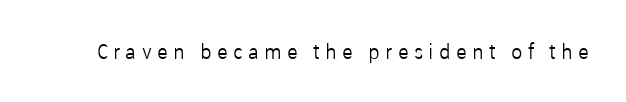
Q: Is the text bold? A: No.
Q: Is the text italic (slanted)? A: No, it is upright.
Q: Is the text underlined? A: No.
Q: Is the spacing between letters normal or unusually wide? A: Unusually wide.
